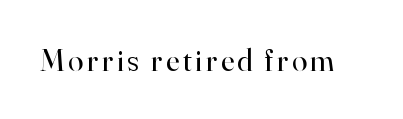
Q: Is the text bold? A: No.
Q: Is the text italic (slanted)? A: No, it is upright.
Q: Is the typeface a serif or a sans-serif typeface? A: Serif.
Q: Is the text underlined? A: No.
Q: Width (condensed, normal, or wide)? A: Normal.
Q: Stroke contrast? A: High.
Q: x-height? A: Small.
Q: Monospaced? A: No.
